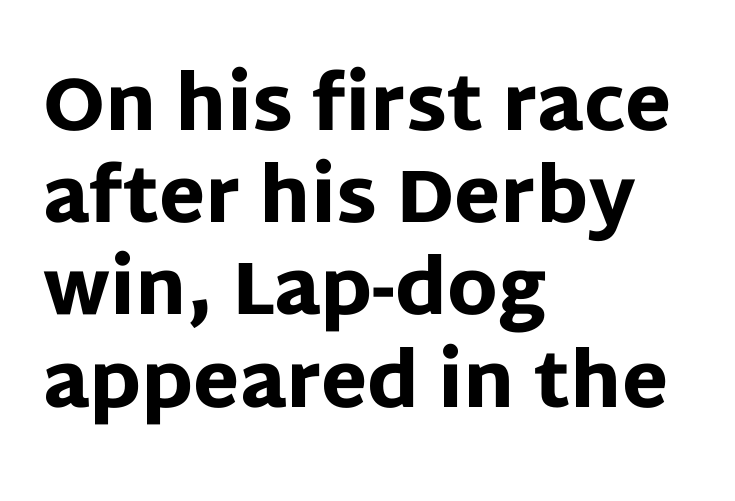
{"serif": "no", "italic": "no", "bold": "yes", "weight": "heavy", "width": "normal", "stroke_contrast": "low", "x_height": "large", "monospaced": "no", "underline": "no", "align": "left", "line_spacing_ratio": 1.23, "letter_spacing": "normal", "letter_spacing_em": 0.0, "glyph_px": 75}
